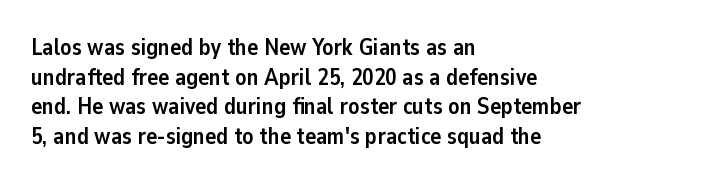
{"italic": "no", "bold": "yes", "underline": "no", "align": "left", "line_spacing": "normal", "line_spacing_ratio": 1.29, "letter_spacing": "normal", "letter_spacing_em": 0.0, "glyph_px": 23}
